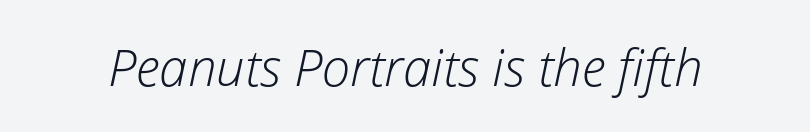
Would a proofreader flag this as italicized? Yes. Is this a fixed-width face? No — the glyphs have proportional, varying widths. Compared with a typical body face, this is equally light or lighter still. Each word holds together tightly as a unit, with standard inter-letter gaps. The space directly below the letters is spotless.
